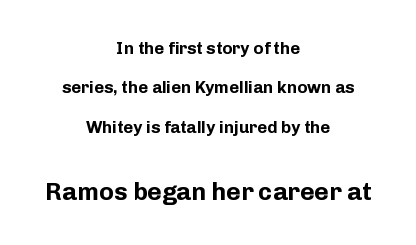
Q: Is the text bold? A: Yes.
Q: Is the text italic (slanted)? A: No, it is upright.
Q: Is the text underlined? A: No.
Q: How is the paragraph aligned? A: Centered.
Q: Is the spacing between letters normal or unusually wide? A: Normal.
Q: Is the spacing between lines tight, normal or loose? A: Loose.
Q: Which block of text is set in a larger size, the first (top) or the second (bottom)? A: The second (bottom) one.
